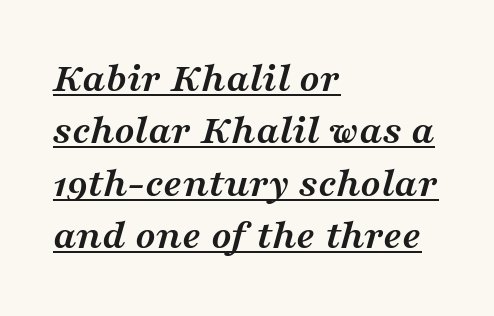
Q: Is the text bold? A: Yes.
Q: Is the text italic (slanted)? A: Yes, it leans right by about 16 degrees.
Q: Is the typeface a serif or a sans-serif typeface? A: Serif.
Q: Is the text underlined? A: Yes.
Q: How is the paragraph aligned? A: Left-aligned.
Q: Is the spacing between letters normal or unusually wide? A: Normal.
Q: Is the spacing between lines tight, normal or loose? A: Normal.
Q: Width (condensed, normal, or wide)? A: Wide.
Q: Stroke contrast? A: Medium.
Q: x-height? A: Medium.
Q: Monospaced? A: No.
